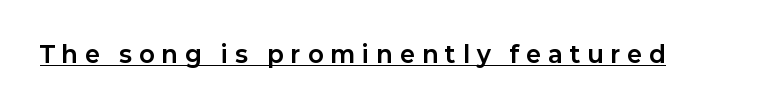
The image shows 23 px bold type, upright; set unusually wide letter spacing (+0.32 em), underlined.
